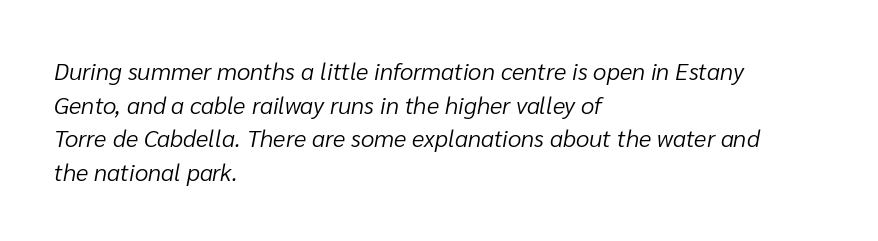
Casual observation: everything's shoved over to the left. Descenders hang freely into open space. The specimen reads as italic at a glance. The type is set solid horizontally, with unmodified tracking. A light-to-regular cut is what we see here. The rows are spaced the way most documents space them.
